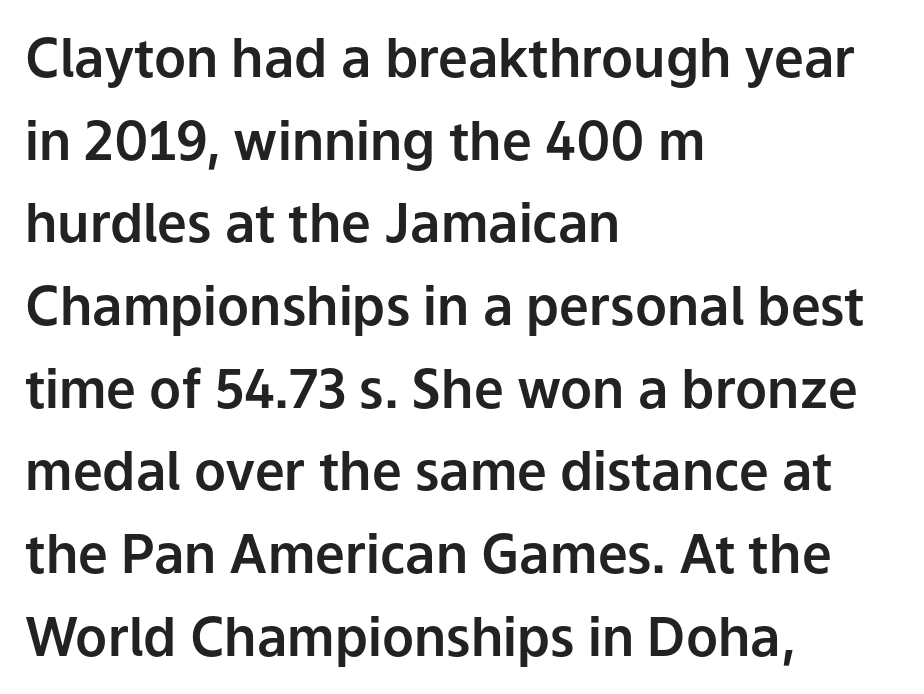
Q: Is the text italic (slanted)? A: No, it is upright.
Q: Is the typeface a serif or a sans-serif typeface? A: Sans-serif.
Q: Is the text underlined? A: No.
Q: How is the paragraph aligned? A: Left-aligned.
Q: Is the spacing between letters normal or unusually wide? A: Normal.
Q: Is the spacing between lines tight, normal or loose? A: Normal.
Q: Width (condensed, normal, or wide)? A: Normal.
Q: Stroke contrast? A: Low.
Q: x-height? A: Medium.
Q: Monospaced? A: No.
